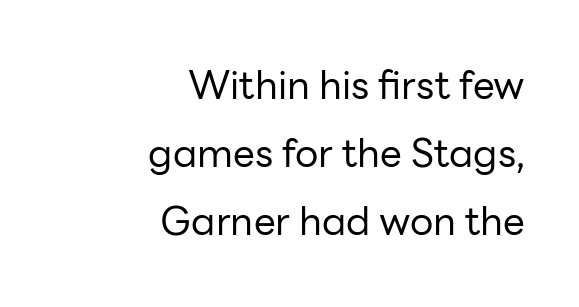
The image shows 39 px regular-weight sans-serif type, upright; set right-aligned, line spacing 1.74x, normal letter spacing, not underlined; low stroke contrast and a medium x-height.
